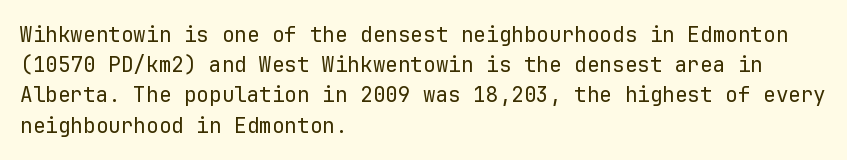
Regarding leading, the lines here are spaced in the standard way. Underline: absent. A classic flush-left, rag-right setting is used for this passage. Every character sits straight up, as roman type does.
